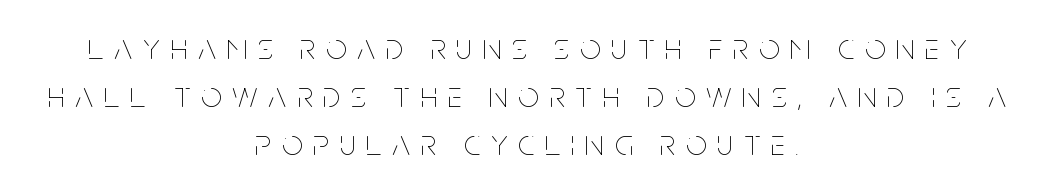
Q: Is the text bold? A: No.
Q: Is the text italic (slanted)? A: No, it is upright.
Q: Is the text underlined? A: No.
Q: How is the paragraph aligned? A: Centered.
Q: Is the spacing between letters normal or unusually wide? A: Unusually wide.
Q: Is the spacing between lines tight, normal or loose? A: Normal.
Q: Width (condensed, normal, or wide)? A: Condensed.
Q: Stroke contrast? A: Low.
Q: x-height? A: Large.
Q: Monospaced? A: No.
